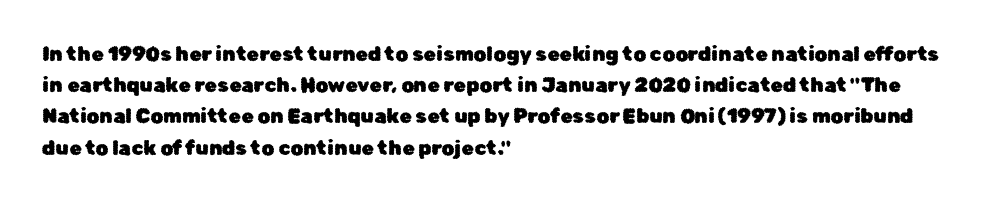
You could call the tracking neutral — neither tight nor loose. No italicization has been applied; the sample stays upright. Just letters on the line, the space beneath them empty. Compared with typical paragraphs, the rows here are spaced about the same.
